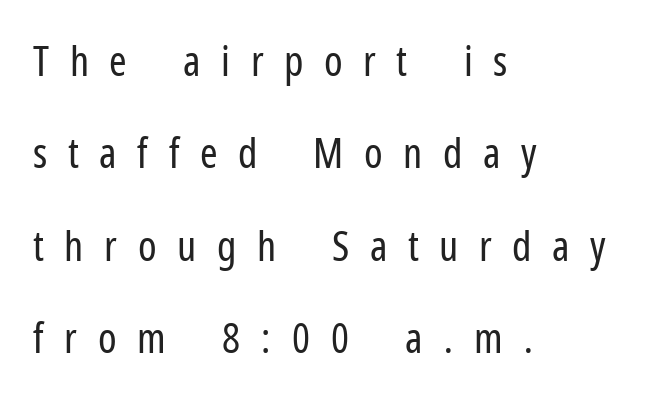
Check the space under the baseline: it is left empty. Casual observation: everything's shoved over to the left. The tracking jumps out immediately: characters are airy and widely separated. No letter is thick-stroked: the sample isn't bold.
